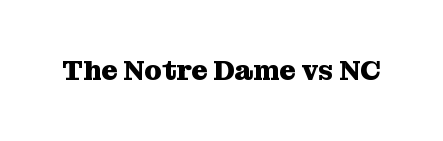
The string is rendered with underlining switched off. The passage shown has conventional tracking throughout. Character widths vary here, with narrow letters taking less room than wide ones. Ascenders rise straight up at ninety degrees.
